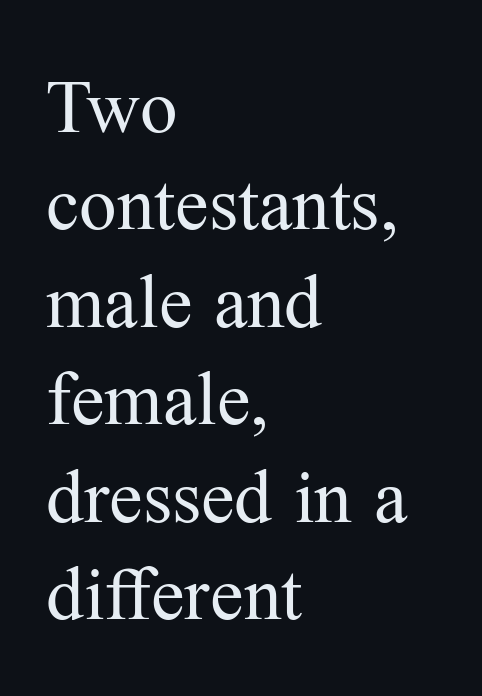
{"serif": "yes", "italic": "no", "bold": "no", "weight": "regular", "width": "normal", "stroke_contrast": "medium", "x_height": "medium", "monospaced": "no", "underline": "no", "align": "left", "line_spacing": "normal", "line_spacing_ratio": 1.3, "letter_spacing": "normal", "letter_spacing_em": 0.0, "glyph_px": 75}
